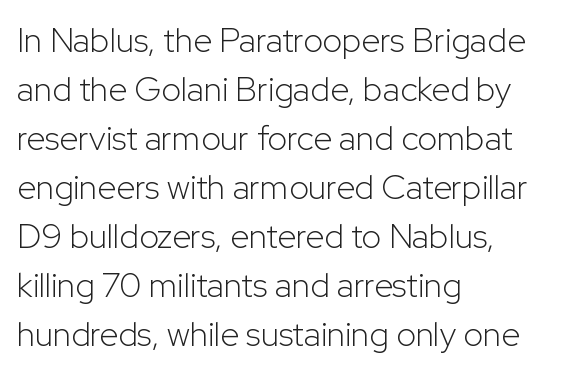
{"serif": "no", "italic": "no", "bold": "no", "weight": "light", "width": "normal", "stroke_contrast": "low", "x_height": "medium", "monospaced": "no", "underline": "no", "align": "left", "line_spacing": "normal", "line_spacing_ratio": 1.44, "letter_spacing": "normal", "letter_spacing_em": 0.0, "glyph_px": 34}
